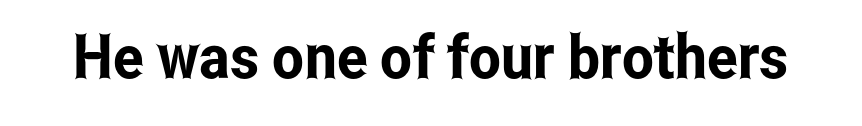
The image shows 61 px condensed sans-serif type, upright; set normal letter spacing, not underlined; low stroke contrast and a medium x-height.
